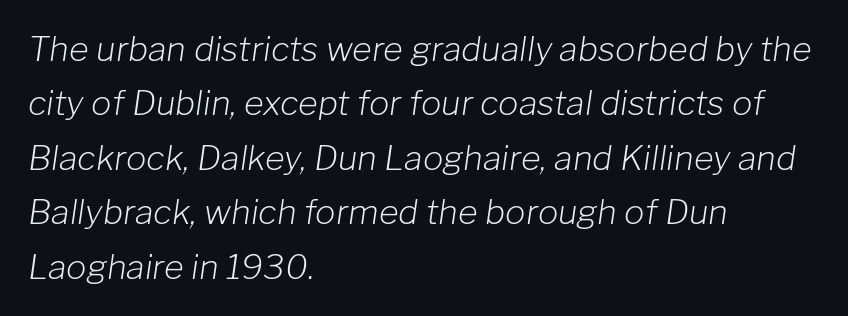
Q: Is the text bold? A: No.
Q: Is the text italic (slanted)? A: Yes, it leans right by about 8 degrees.
Q: Is the text underlined? A: No.
Q: How is the paragraph aligned? A: Left-aligned.
Q: Is the spacing between letters normal or unusually wide? A: Normal.
Q: Is the spacing between lines tight, normal or loose? A: Normal.
Q: Width (condensed, normal, or wide)? A: Normal.
Q: Stroke contrast? A: Low.
Q: x-height? A: Medium.
Q: Monospaced? A: No.
